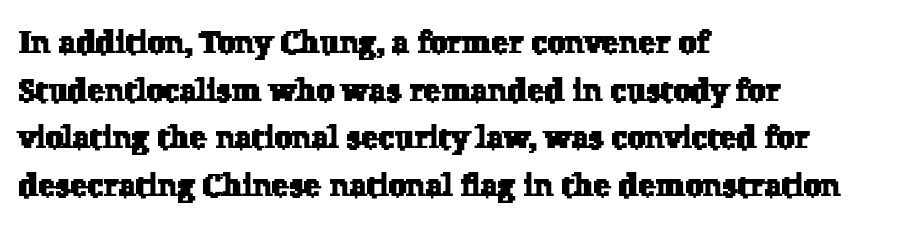
The passage shown has conventional tracking throughout. Is this a fixed-width face? No — the glyphs have proportional, varying widths. Regarding leading, the lines here are spaced in the standard way. The compositor pushed each line to the left boundary. Has an underline been added? It has not. This is serif lettering, the kind often seen in printed books.
